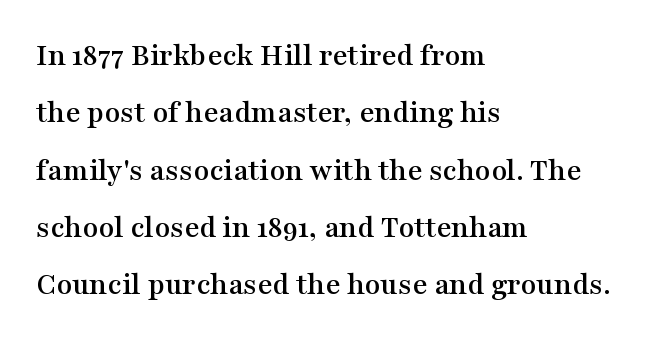
Q: Is the text italic (slanted)? A: No, it is upright.
Q: Is the typeface a serif or a sans-serif typeface? A: Serif.
Q: Is the text underlined? A: No.
Q: How is the paragraph aligned? A: Left-aligned.
Q: Is the spacing between letters normal or unusually wide? A: Normal.
Q: Width (condensed, normal, or wide)? A: Wide.
Q: Stroke contrast? A: Medium.
Q: x-height? A: Medium.
Q: Monospaced? A: No.
